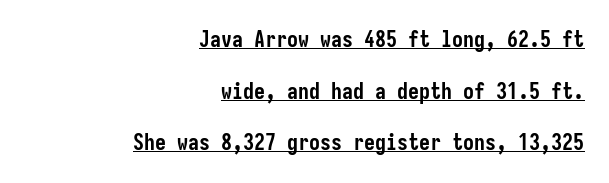
Q: Is the text bold? A: Yes.
Q: Is the text italic (slanted)? A: No, it is upright.
Q: Is the text underlined? A: Yes.
Q: How is the paragraph aligned? A: Right-aligned.
Q: Is the spacing between letters normal or unusually wide? A: Normal.
Q: Is the spacing between lines tight, normal or loose? A: Loose.
